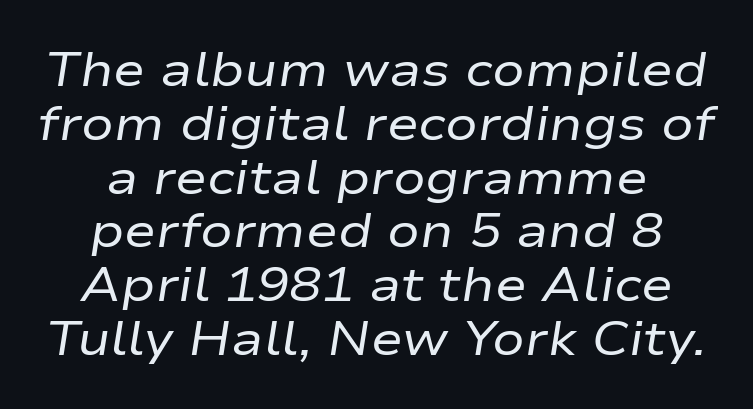
Q: Is the text bold? A: No.
Q: Is the text italic (slanted)? A: Yes, it leans right by about 9 degrees.
Q: Is the text underlined? A: No.
Q: How is the paragraph aligned? A: Centered.
Q: Is the spacing between letters normal or unusually wide? A: Normal.
Q: Is the spacing between lines tight, normal or loose? A: Tight.
Q: Width (condensed, normal, or wide)? A: Wide.
Q: Stroke contrast? A: Low.
Q: x-height? A: Medium.
Q: Monospaced? A: No.
